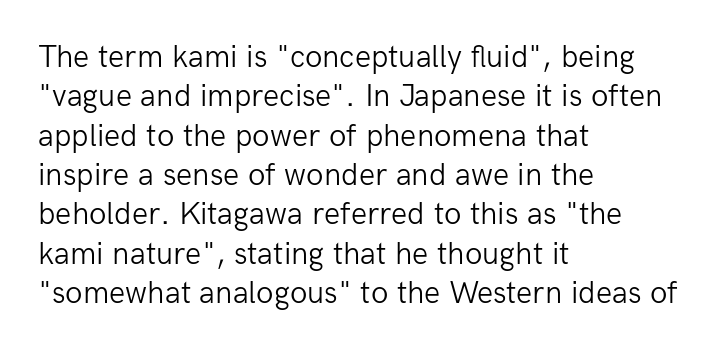
Q: Is the text bold? A: No.
Q: Is the text italic (slanted)? A: No, it is upright.
Q: Is the typeface a serif or a sans-serif typeface? A: Sans-serif.
Q: Is the text underlined? A: No.
Q: How is the paragraph aligned? A: Left-aligned.
Q: Is the spacing between letters normal or unusually wide? A: Normal.
Q: Width (condensed, normal, or wide)? A: Normal.
Q: Stroke contrast? A: Low.
Q: x-height? A: Medium.
Q: Monospaced? A: No.
